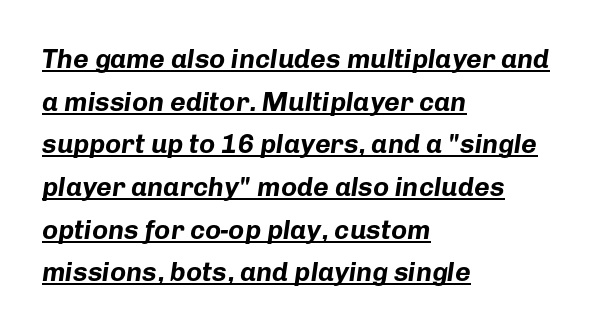
The image shows 27 px bold type, italic (leaning right); set left-aligned, normal line spacing (1.58x), normal letter spacing, underlined.
